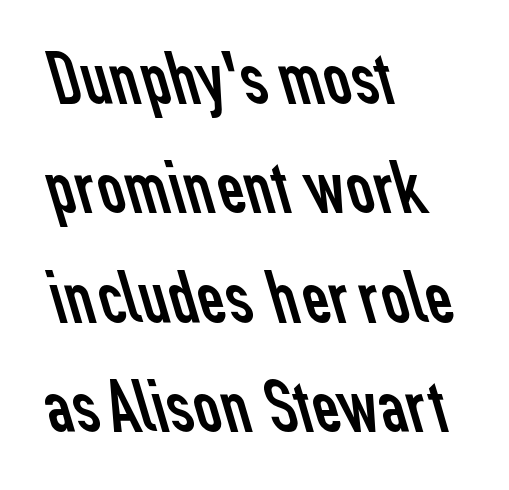
The image shows 76 px regular-weight sans-serif type; set left-aligned, normal line spacing (1.44x), normal letter spacing, not underlined; low stroke contrast and a medium x-height.
